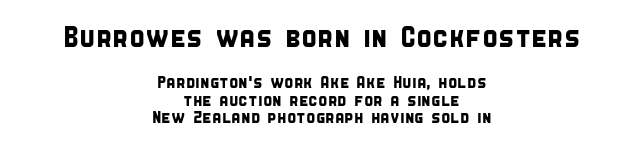
The image shows 29 px condensed sans-serif type; set centered, tight line spacing (1.03x), normal letter spacing, not underlined; the first (top) block is 1.71x larger; low stroke contrast and a large x-height.
